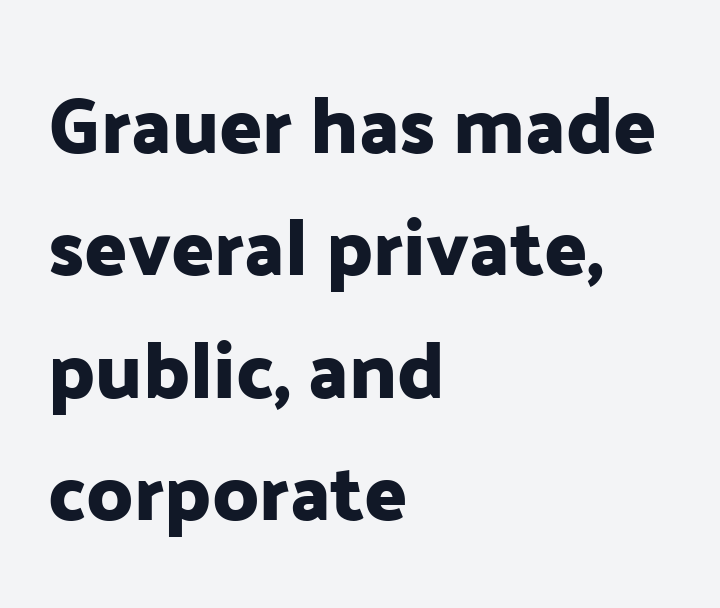
{"serif": "no", "italic": "no", "width": "normal", "stroke_contrast": "low", "x_height": "medium", "monospaced": "no", "underline": "no", "align": "left", "line_spacing": "normal", "line_spacing_ratio": 1.55, "letter_spacing": "normal", "letter_spacing_em": 0.0, "glyph_px": 79}
